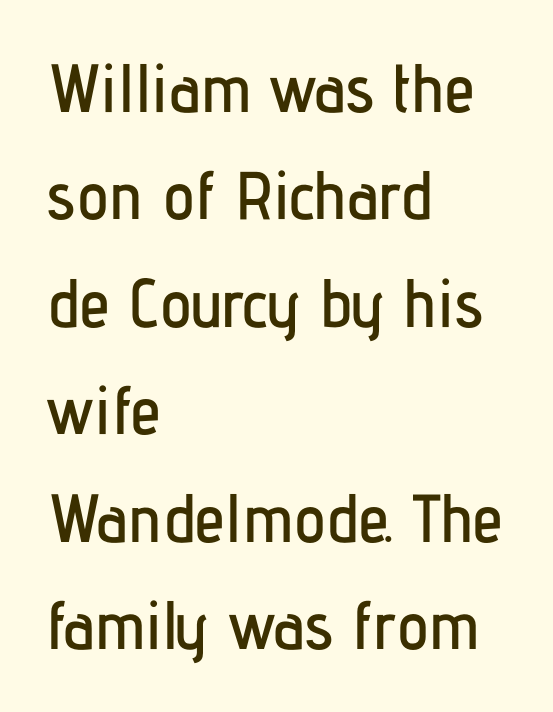
{"serif": "no", "italic": "no", "width": "condensed", "stroke_contrast": "low", "x_height": "medium", "monospaced": "no", "underline": "no", "align": "left", "line_spacing": "normal", "line_spacing_ratio": 1.58, "letter_spacing": "normal", "letter_spacing_em": 0.0, "glyph_px": 68}
